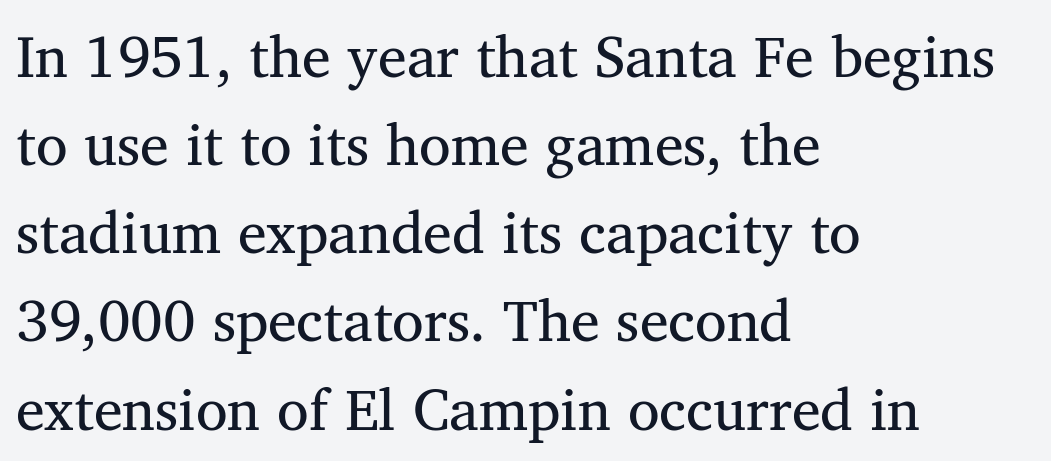
The image shows 58 px regular-weight serif type, upright; set left-aligned, normal line spacing (1.52x), normal letter spacing, not underlined; medium stroke contrast and a medium x-height.
